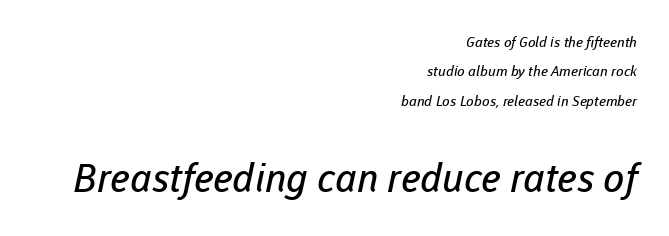
{"serif": "no", "bold": "no", "weight": "regular", "width": "normal", "stroke_contrast": "low", "x_height": "medium", "monospaced": "no", "underline": "no", "align": "right", "line_spacing": "loose", "line_spacing_ratio": 2.1, "letter_spacing": "normal", "letter_spacing_em": 0.0, "larger_block": "second", "size_ratio": 2.79, "glyph_px": 39}
